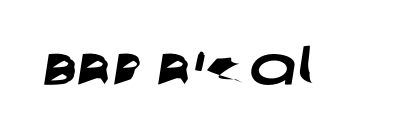
Q: Is the typeface a serif or a sans-serif typeface? A: Sans-serif.
Q: Is the text underlined? A: No.
Q: Is the spacing between letters normal or unusually wide? A: Normal.
Q: Width (condensed, normal, or wide)? A: Wide.
Q: Stroke contrast? A: Low.
Q: x-height? A: Large.
Q: Monospaced? A: No.
